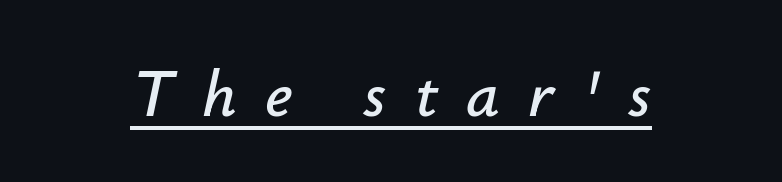
The image shows 66 px text type, italic (leaning right); set unusually wide letter spacing (+0.43 em), underlined; low stroke contrast and a small x-height.
